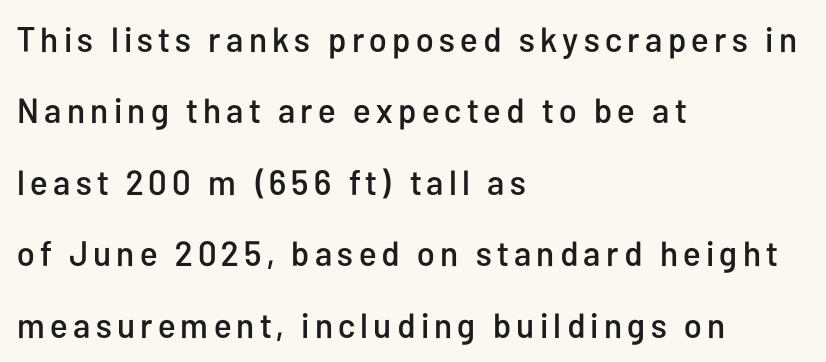
{"serif": "no", "italic": "no", "width": "condensed", "stroke_contrast": "low", "x_height": "medium", "monospaced": "no", "underline": "no", "align": "left", "line_spacing": "loose", "line_spacing_ratio": 2.04, "glyph_px": 35}
